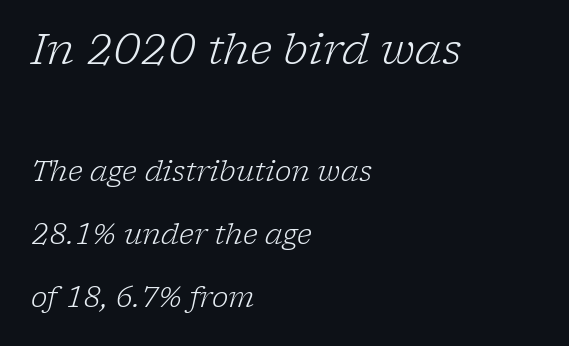
Horizontally, the lines are justified to the leading edge only. The strokes carry an ordinary text weight at most. The tracking reads as untouched default to a designer's eye. The gap between lines stays unmarked. Tall strokes in this sample are angled rather than plumb.
